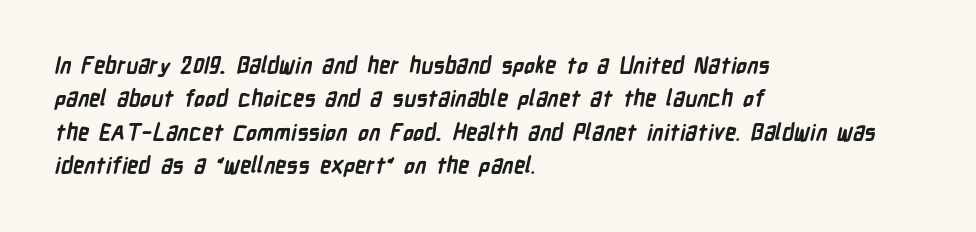
The image shows 22 px bold type; set left-aligned, normal line spacing (1.52x), normal letter spacing, not underlined.
